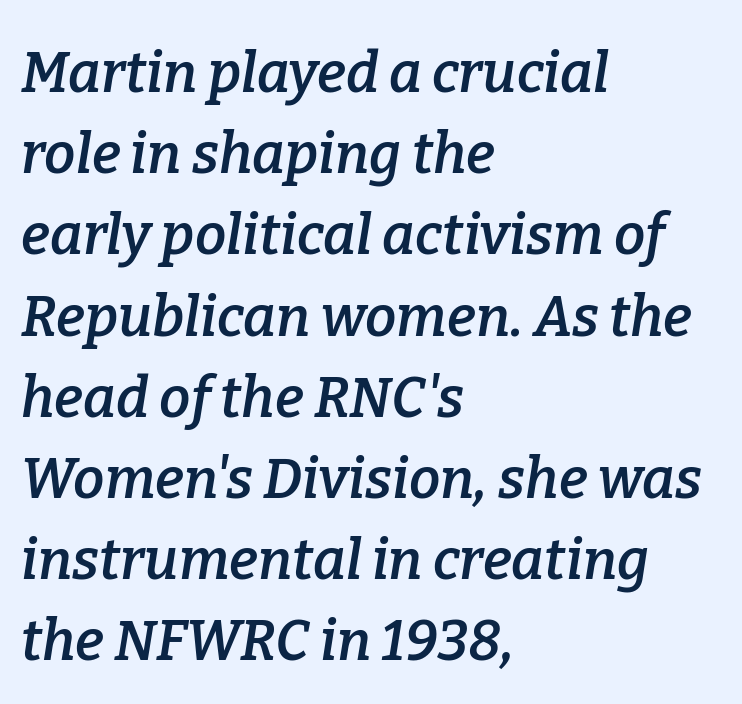
{"serif": "yes", "italic": "yes", "lean": "right", "slant_degrees": 9, "bold": "semi", "weight": "semibold", "width": "normal", "stroke_contrast": "low", "x_height": "medium", "monospaced": "no", "underline": "no", "align": "left", "line_spacing": "normal", "line_spacing_ratio": 1.45, "letter_spacing": "normal", "letter_spacing_em": 0.0, "glyph_px": 56}
